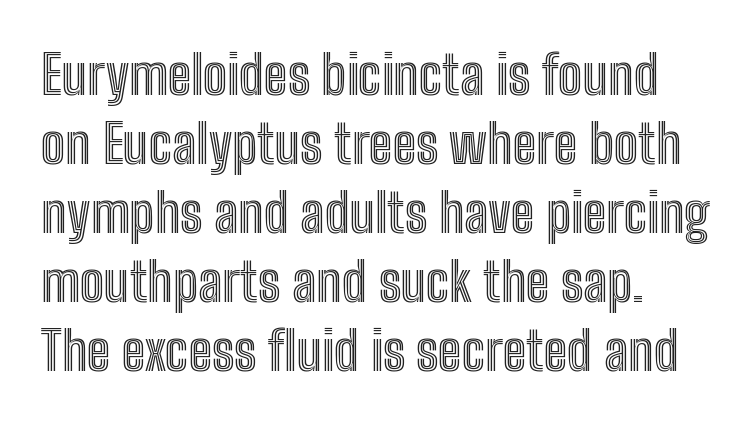
Q: Is the text italic (slanted)? A: No, it is upright.
Q: Is the text underlined? A: No.
Q: Is the spacing between letters normal or unusually wide? A: Normal.
Q: Is the spacing between lines tight, normal or loose? A: Normal.
Q: Width (condensed, normal, or wide)? A: Condensed.
Q: x-height? A: Medium.
Q: Monospaced? A: No.
